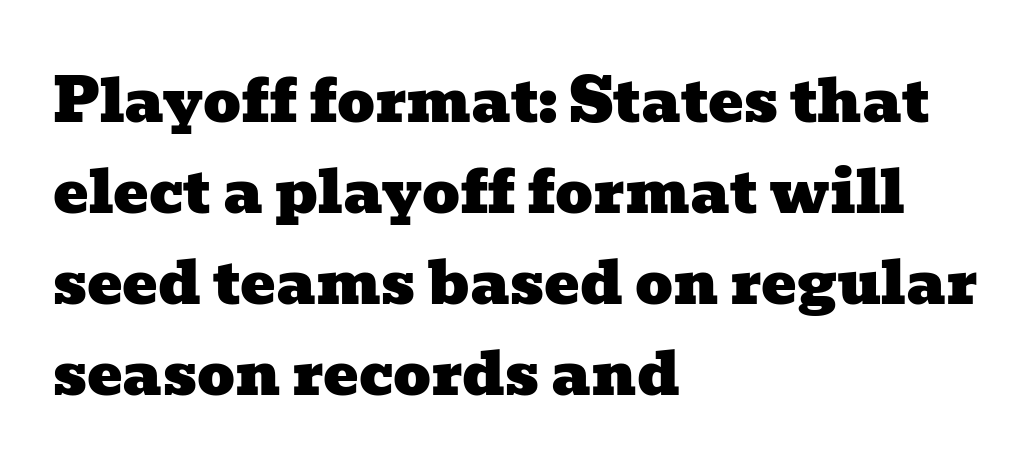
The image shows 59 px wide serif type; set left-aligned, normal line spacing (1.54x), normal letter spacing, not underlined; low stroke contrast and a medium x-height.
